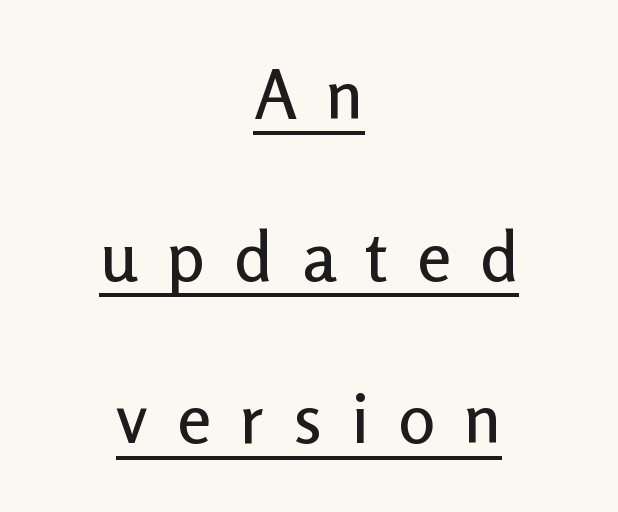
The image shows 69 px sans-serif type, upright; set centered, loose line spacing (2.35x), unusually wide letter spacing (+0.42 em), underlined; low stroke contrast and a medium x-height.
